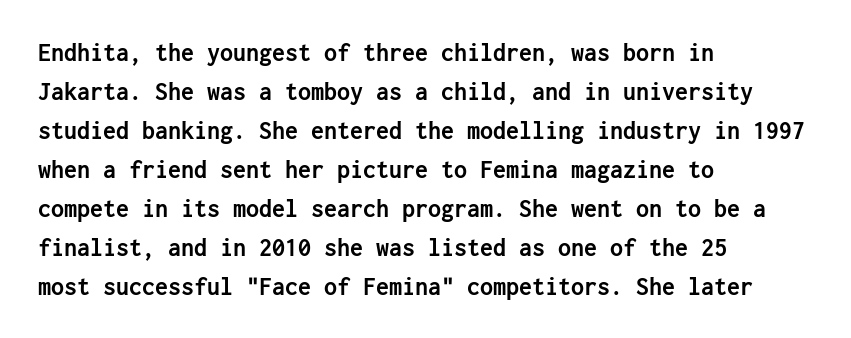
{"italic": "no", "bold": "yes", "underline": "no", "align": "left", "line_spacing": "normal", "line_spacing_ratio": 1.5, "letter_spacing": "normal", "letter_spacing_em": 0.0, "glyph_px": 26}
